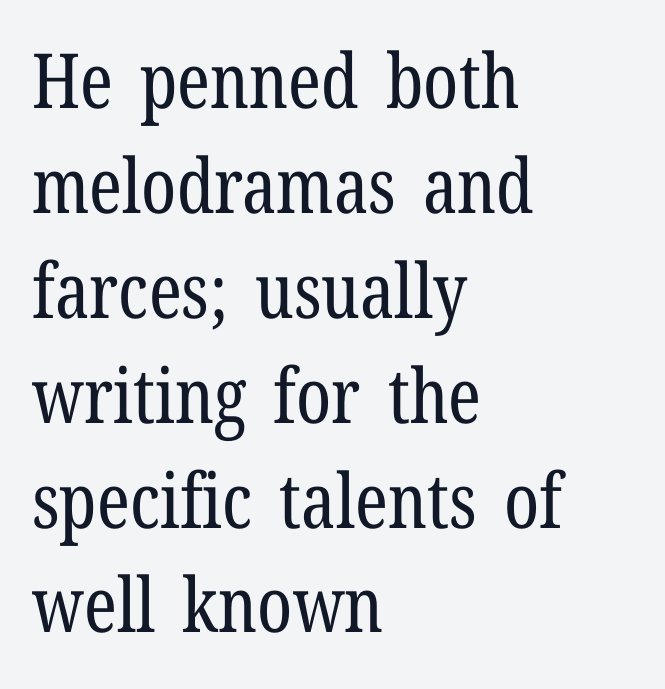
Each letter keeps its own natural width here, so spacing adapts to shape. Is there much room between lines? A standard amount, neither cramped nor airy. The paragraph has a hard left edge and a soft right edge. No heavy texture on the line: the type isn't bold.
